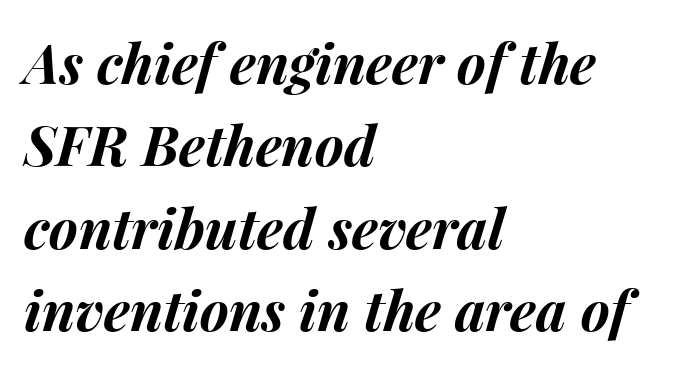
Q: Is the text bold? A: Yes.
Q: Is the text italic (slanted)? A: Yes, it leans right by about 15 degrees.
Q: Is the text underlined? A: No.
Q: How is the paragraph aligned? A: Left-aligned.
Q: Is the spacing between letters normal or unusually wide? A: Normal.
Q: Is the spacing between lines tight, normal or loose? A: Normal.
Q: Width (condensed, normal, or wide)? A: Normal.
Q: Stroke contrast? A: Medium.
Q: x-height? A: Medium.
Q: Monospaced? A: No.
